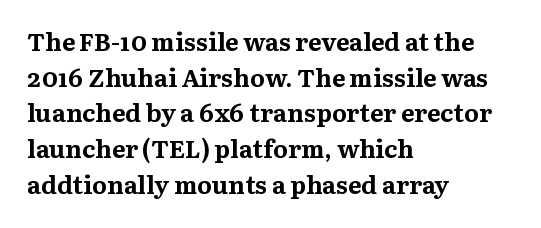
Q: Is the text bold? A: Yes.
Q: Is the text italic (slanted)? A: No, it is upright.
Q: Is the text underlined? A: No.
Q: How is the paragraph aligned? A: Left-aligned.
Q: Is the spacing between letters normal or unusually wide? A: Normal.
Q: Is the spacing between lines tight, normal or loose? A: Normal.
